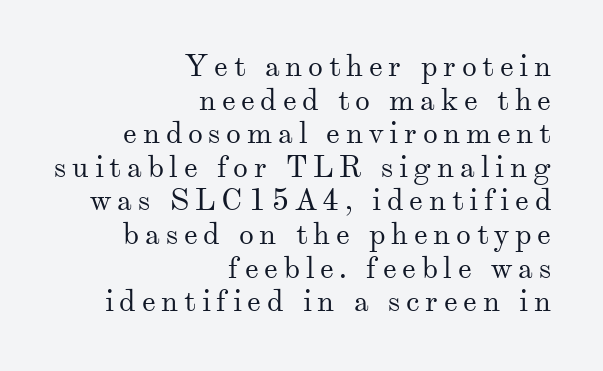
{"serif": "yes", "italic": "no", "bold": "no", "weight": "regular", "width": "normal", "stroke_contrast": "medium", "x_height": "small", "monospaced": "no", "underline": "no", "align": "right", "line_spacing": "tight", "line_spacing_ratio": 1.12, "glyph_px": 30}
